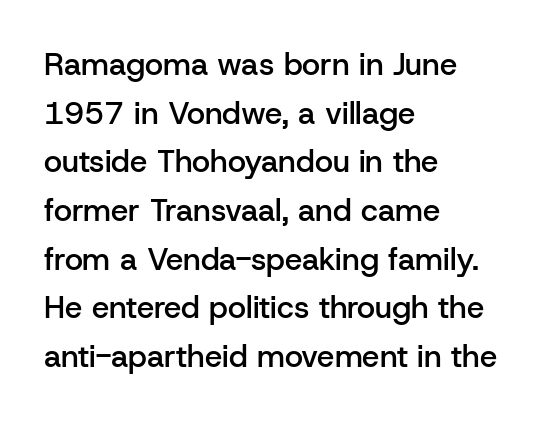
Q: Is the text bold? A: Semi-bold.
Q: Is the text italic (slanted)? A: No, it is upright.
Q: Is the typeface a serif or a sans-serif typeface? A: Sans-serif.
Q: Is the text underlined? A: No.
Q: How is the paragraph aligned? A: Left-aligned.
Q: Is the spacing between letters normal or unusually wide? A: Normal.
Q: Is the spacing between lines tight, normal or loose? A: Normal.
Q: Width (condensed, normal, or wide)? A: Normal.
Q: Stroke contrast? A: Low.
Q: x-height? A: Medium.
Q: Monospaced? A: No.
